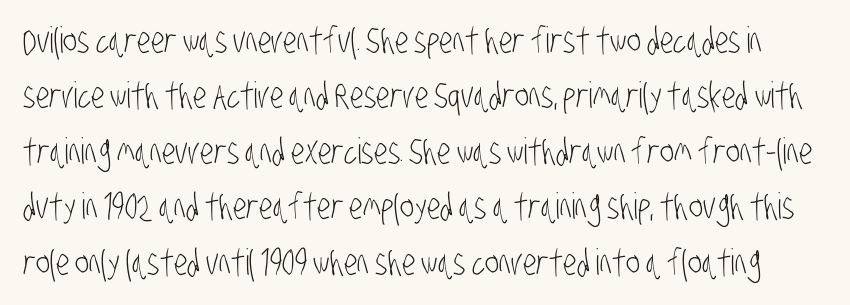
{"serif": "no", "bold": "no", "weight": "light", "width": "condensed", "stroke_contrast": "low", "x_height": "large", "monospaced": "no", "underline": "no", "line_spacing": "normal", "line_spacing_ratio": 1.54, "letter_spacing": "normal", "letter_spacing_em": 0.0, "glyph_px": 36}
